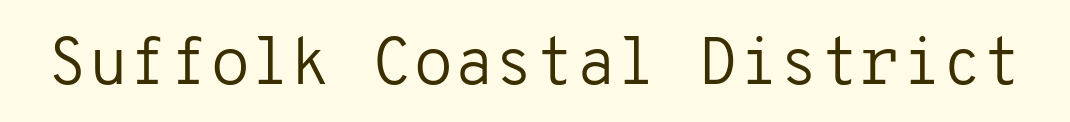
The image shows 66 px regular-weight sans-serif type, upright, monospaced; set normal letter spacing, not underlined; low stroke contrast and a medium x-height.
